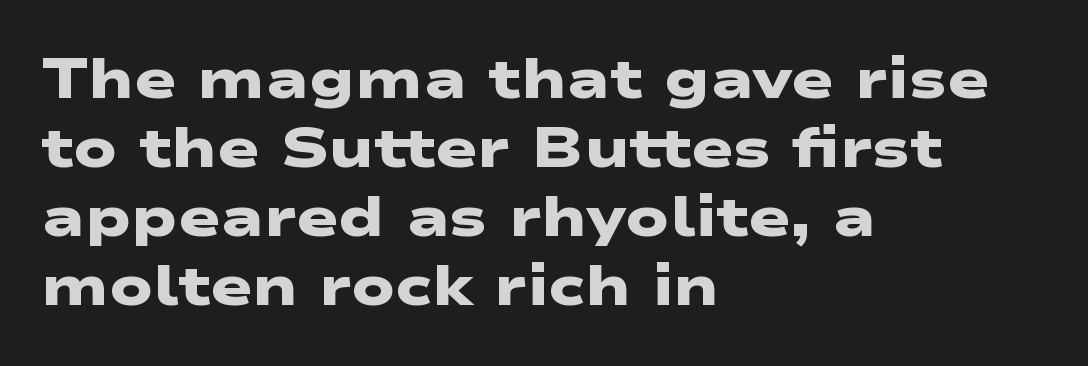
The image shows 56 px heavy, wide sans-serif type; set left-aligned, line spacing 1.23x, normal letter spacing, not underlined; low stroke contrast and a medium x-height.
